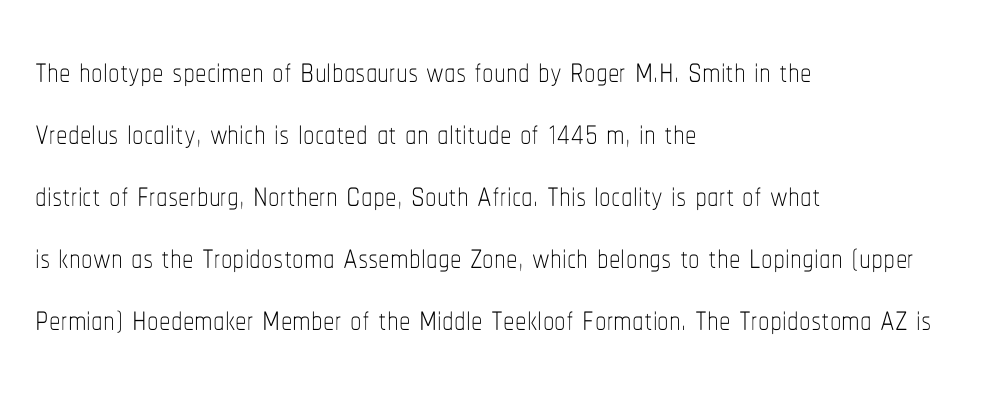
The image shows 46 px thin, condensed type, upright; set left-aligned, normal line spacing (1.35x), normal letter spacing, not underlined; low stroke contrast and a medium x-height.
